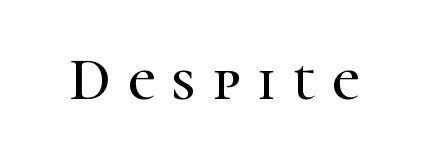
This is serif lettering, the kind often seen in printed books. Inter-character spacing is expanded well beyond the font's built-in metrics. The space beneath each line is pristine and unruled. This sample has the flowing, uneven cadence of proportional lettering. The letters stand straight up with perfectly vertical stems.
